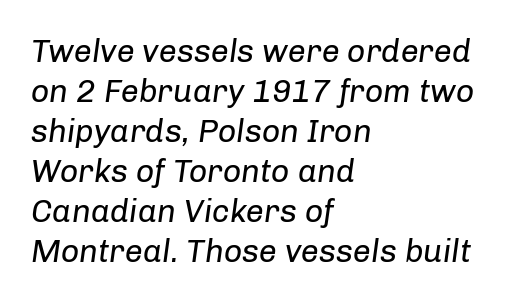
{"italic": "yes", "lean": "right", "slant_degrees": 8, "bold": "no", "weight": "regular", "width": "normal", "stroke_contrast": "low", "x_height": "medium", "monospaced": "no", "underline": "no", "align": "left", "line_spacing": "normal", "line_spacing_ratio": 1.25, "letter_spacing": "normal", "letter_spacing_em": 0.0, "glyph_px": 32}
